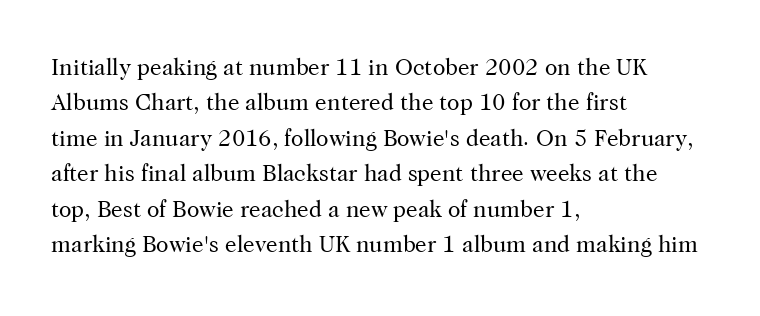
The image shows 23 px text type, upright; set left-aligned, normal line spacing (1.54x), normal letter spacing, not underlined.
